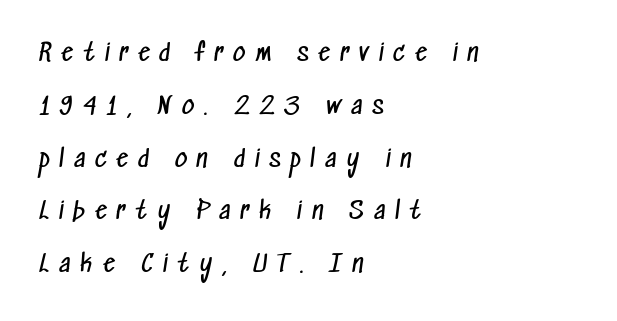
The image shows 24 px text type; set left-aligned, loose line spacing (2.2x), unusually wide letter spacing (+0.41 em), not underlined.
